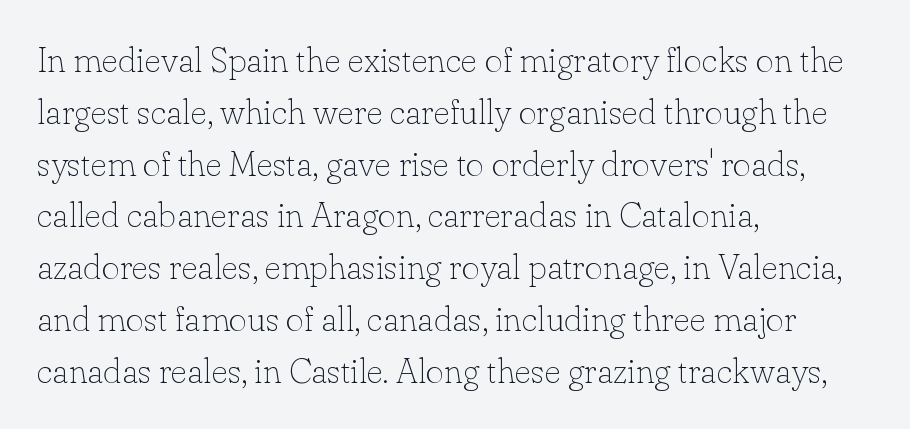
The image shows 35 px thin serif type, upright; set left-aligned, normal line spacing (1.48x), normal letter spacing, not underlined; low stroke contrast and a small x-height.
